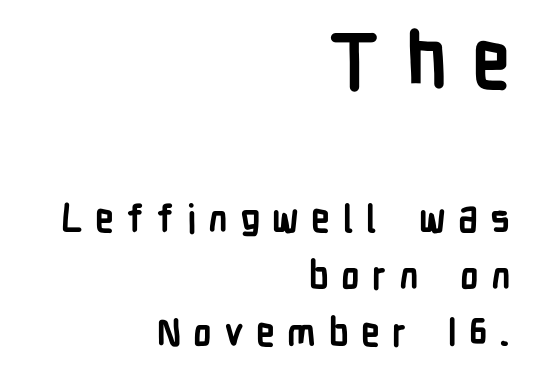
One-word summary of the alignment: right. Does the leading feel generous? No, just average. Italic? Not at all — the glyphs are vertical. Nobody drew a line under any word here. Between these two stacked blocks, the higher one wins on size. Look at the tracking — it's clearly loosened, letters drifting apart.
